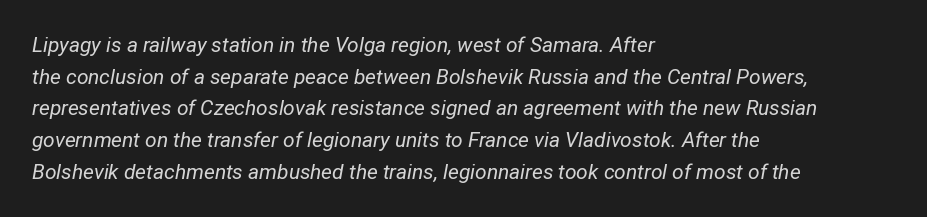
The vertical gap from one line to the next is medium. The space directly below the letters is spotless. The face looks like a standard text weight, possibly lighter. The lines in this sample share a left origin and differ only in where they stop. This sample uses an oblique cut, with every glyph tilted off the vertical. Observe the ordinary spacing: letters are neighbours, not strangers.
